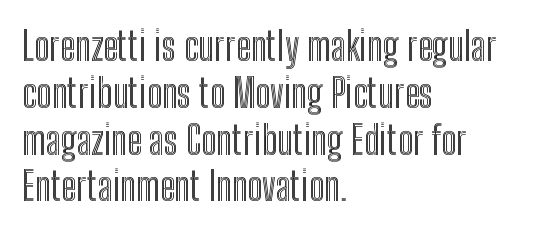
Q: Is the text italic (slanted)? A: No, it is upright.
Q: Is the text underlined? A: No.
Q: How is the paragraph aligned? A: Left-aligned.
Q: Is the spacing between letters normal or unusually wide? A: Normal.
Q: Width (condensed, normal, or wide)? A: Condensed.
Q: x-height? A: Medium.
Q: Monospaced? A: No.
